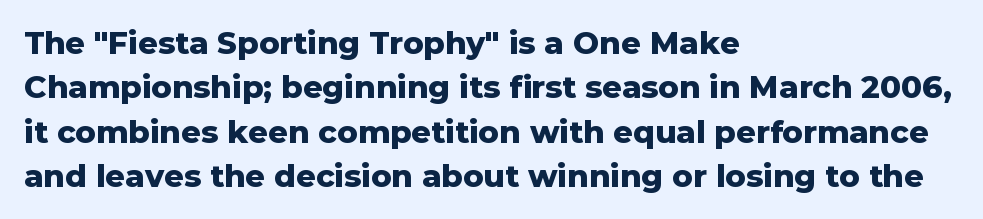
Q: Is the text bold? A: Yes.
Q: Is the text italic (slanted)? A: No, it is upright.
Q: Is the typeface a serif or a sans-serif typeface? A: Sans-serif.
Q: Is the text underlined? A: No.
Q: How is the paragraph aligned? A: Left-aligned.
Q: Is the spacing between letters normal or unusually wide? A: Normal.
Q: Is the spacing between lines tight, normal or loose? A: Normal.
Q: Width (condensed, normal, or wide)? A: Normal.
Q: Stroke contrast? A: Low.
Q: x-height? A: Medium.
Q: Monospaced? A: No.
